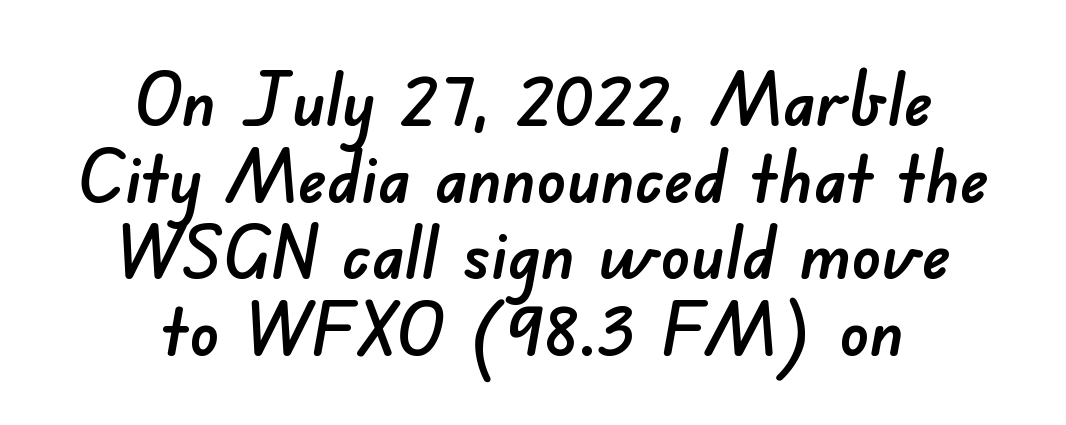
{"serif": "no", "width": "normal", "stroke_contrast": "low", "x_height": "small", "monospaced": "no", "underline": "no", "align": "center", "line_spacing": "tight", "line_spacing_ratio": 1.05, "letter_spacing": "normal", "letter_spacing_em": 0.0, "glyph_px": 73}
